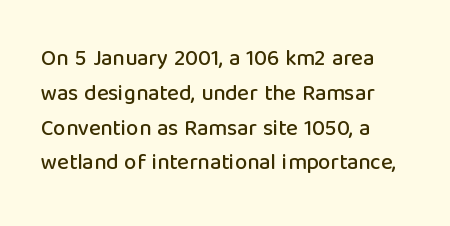
The letters stand straight up with perfectly vertical stems. The strip under each line holds only bare page. Each new line begins a customary step beneath the previous one. Inter-character spacing is left at the font's built-in metrics. The paragraph shown leans on its left margin.
